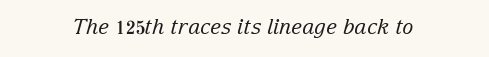
Q: Is the text bold? A: No.
Q: Is the text italic (slanted)? A: Yes, it leans right by about 15 degrees.
Q: Is the text underlined? A: No.
Q: Is the spacing between letters normal or unusually wide? A: Normal.
